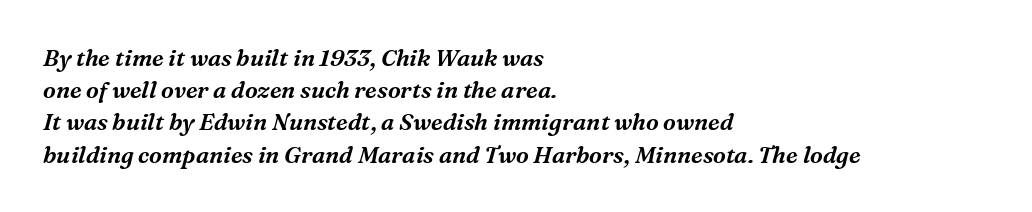
Q: Is the text italic (slanted)? A: Yes, it leans right by about 16 degrees.
Q: Is the text underlined? A: No.
Q: How is the paragraph aligned? A: Left-aligned.
Q: Is the spacing between letters normal or unusually wide? A: Normal.
Q: Is the spacing between lines tight, normal or loose? A: Normal.
